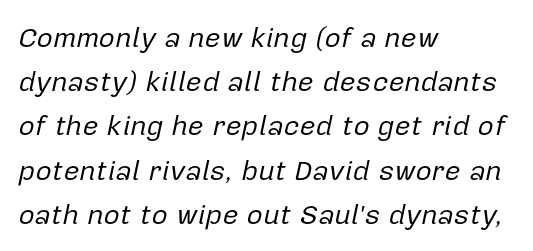
{"italic": "yes", "lean": "right", "slant_degrees": 12, "bold": "no", "weight": "regular", "width": "normal", "stroke_contrast": "low", "x_height": "medium", "monospaced": "no", "underline": "no", "align": "left", "line_spacing": "normal", "line_spacing_ratio": 1.58, "letter_spacing": "normal", "letter_spacing_em": 0.0, "glyph_px": 28}
